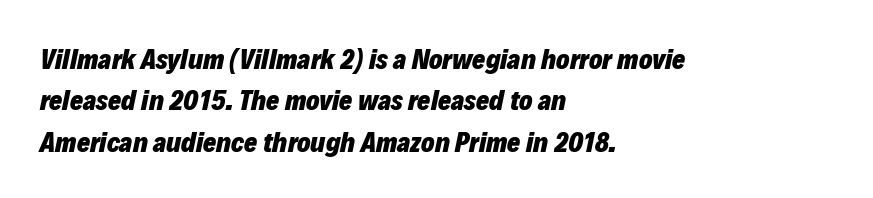
Q: Is the text bold? A: Yes.
Q: Is the text italic (slanted)? A: Yes, it leans right by about 12 degrees.
Q: Is the text underlined? A: No.
Q: How is the paragraph aligned? A: Left-aligned.
Q: Is the spacing between letters normal or unusually wide? A: Normal.
Q: Is the spacing between lines tight, normal or loose? A: Normal.
Q: Width (condensed, normal, or wide)? A: Normal.
Q: Stroke contrast? A: Low.
Q: x-height? A: Medium.
Q: Monospaced? A: No.
